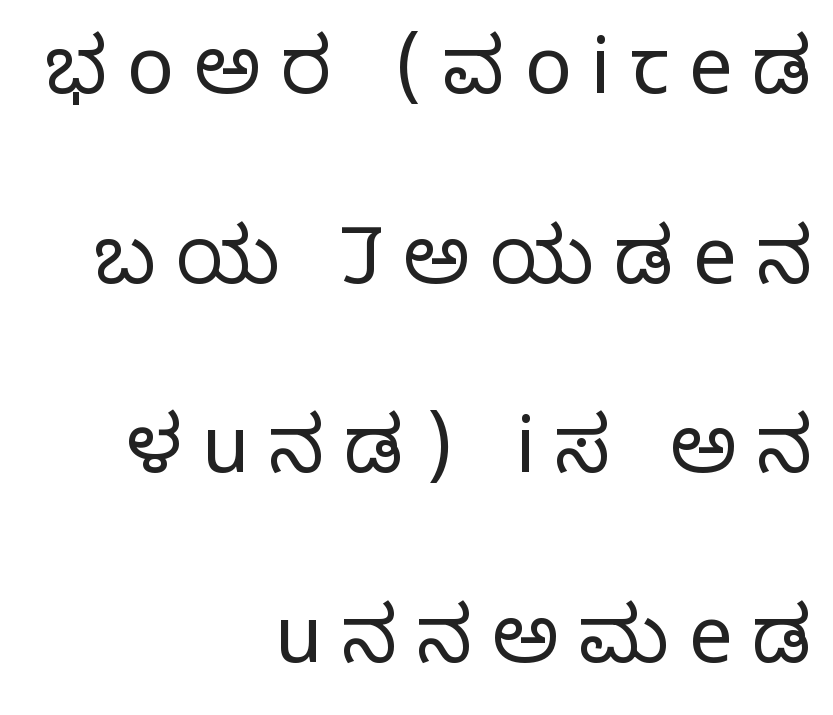
The lines in this sample share a right terminus and differ only in where they begin. Weight: in the light-to-regular range. Interline gaps are noticeably wide in this sample. The letters stand upright; this is a roman face. Tracking value appears strongly positive — letters spread wide.
